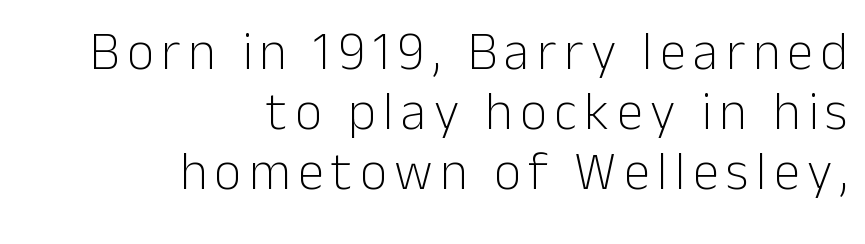
Q: Is the text bold? A: No.
Q: Is the text italic (slanted)? A: No, it is upright.
Q: Is the typeface a serif or a sans-serif typeface? A: Sans-serif.
Q: Is the text underlined? A: No.
Q: How is the paragraph aligned? A: Right-aligned.
Q: Is the spacing between lines tight, normal or loose? A: Tight.
Q: Width (condensed, normal, or wide)? A: Normal.
Q: Stroke contrast? A: Low.
Q: x-height? A: Medium.
Q: Monospaced? A: No.
